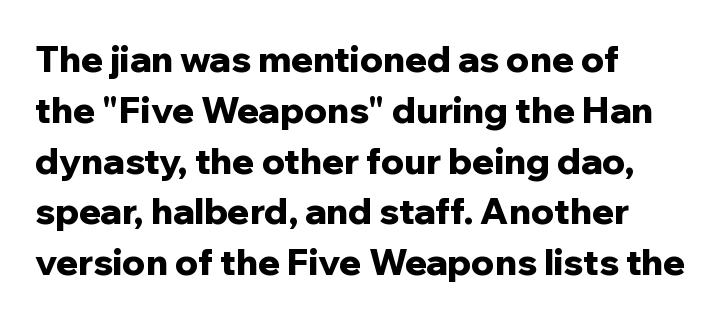
Look at the bottom of the vertical strokes: they stop flat, with no serifs. Rendered with straight, roman letterforms. The gap between lines stays unmarked. What weight is shown? A full bold with thick strokes. Summary of vertical rhythm: regular, with standard interline spacing. Spacing verdict: proportional, widths tailored to each character.
